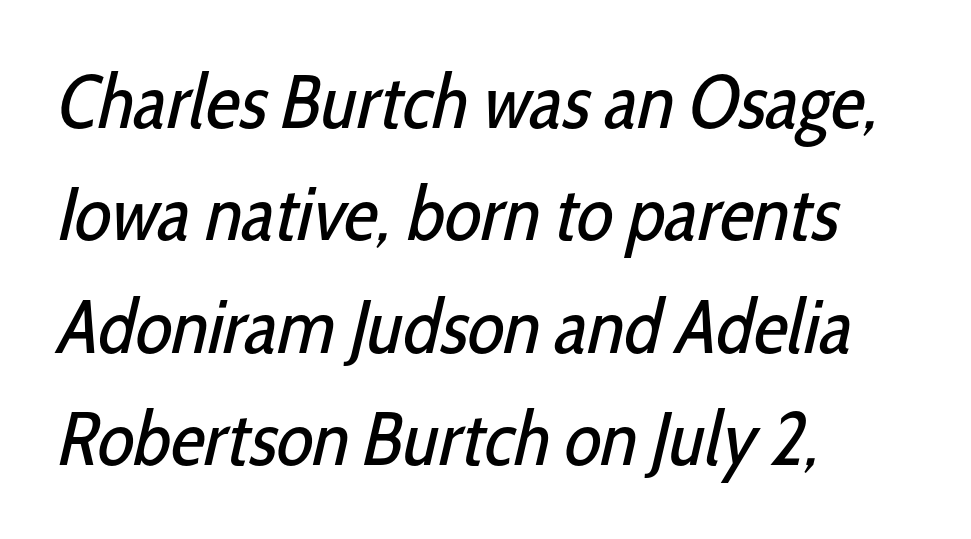
{"serif": "no", "bold": "no", "weight": "regular", "width": "condensed", "stroke_contrast": "low", "x_height": "medium", "monospaced": "no", "underline": "no", "align": "left", "line_spacing": "normal", "line_spacing_ratio": 1.48, "letter_spacing": "normal", "letter_spacing_em": 0.0, "glyph_px": 76}
